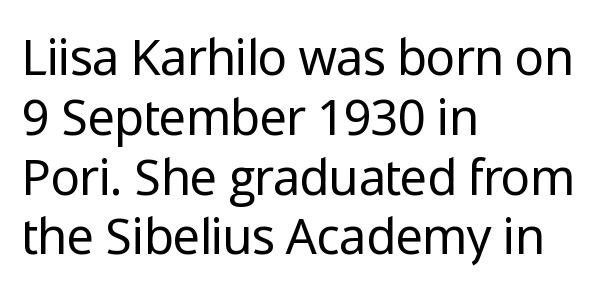
Q: Is the text bold? A: No.
Q: Is the text italic (slanted)? A: No, it is upright.
Q: Is the typeface a serif or a sans-serif typeface? A: Sans-serif.
Q: Is the text underlined? A: No.
Q: How is the paragraph aligned? A: Left-aligned.
Q: Is the spacing between letters normal or unusually wide? A: Normal.
Q: Width (condensed, normal, or wide)? A: Normal.
Q: Stroke contrast? A: Low.
Q: x-height? A: Medium.
Q: Monospaced? A: No.
